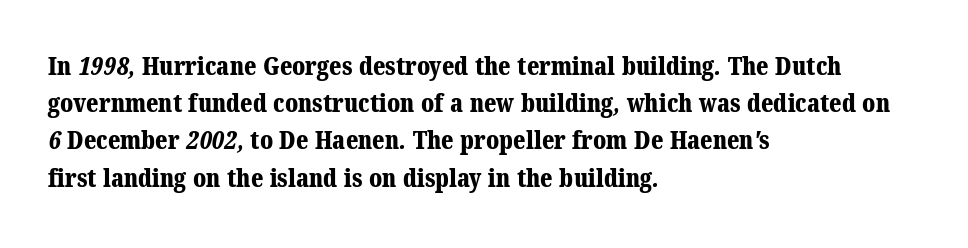
The image shows 25 px bold type; set left-aligned, normal line spacing (1.49x), normal letter spacing, not underlined.
